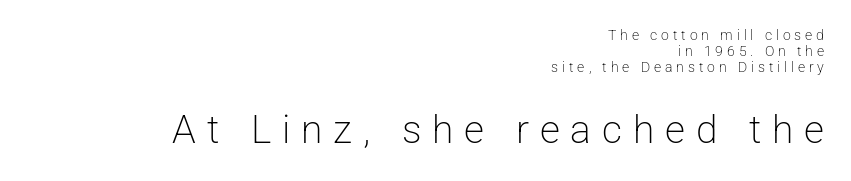
The weight tops out at a normal text grade. The letters carry no serifs — their stems end cleanly without finishing strokes. Proportional: the letters do not fall into vertical columns. Between one letter and the next there's a generous, obvious gap.
